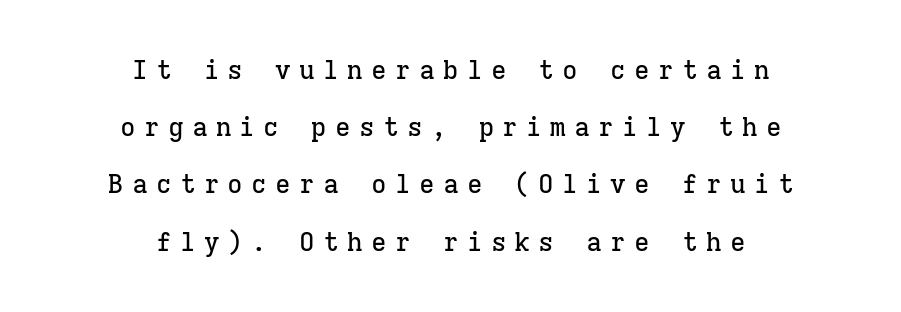
Characters remain perfectly vertical along every line. These lines have a slow, spaced-out rhythm from letter to letter. In terms of leading, this rendering errs on the spacious side. The typesetter chose a symmetrical, centered arrangement here. Honestly, there is no underline to notice here at all.
